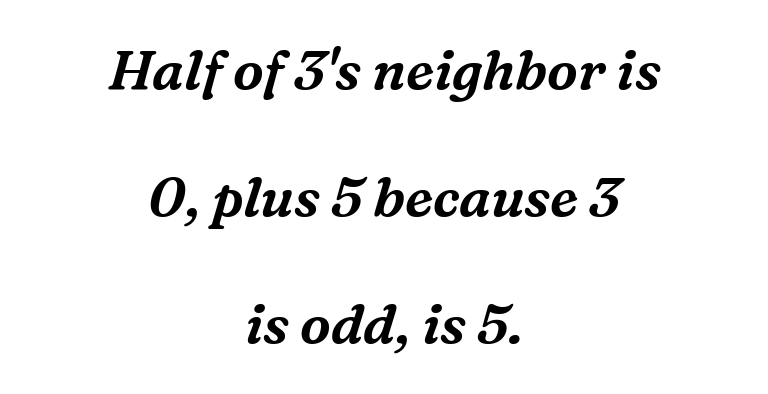
This sample uses an oblique cut, with every glyph tilted off the vertical. Old-style or modern, the face here clearly has serifs. Honestly, there is no underline to notice here at all. Is this a fixed-width face? No — the glyphs have proportional, varying widths. The letters sit at their default tracking, neither squeezed nor spread.
